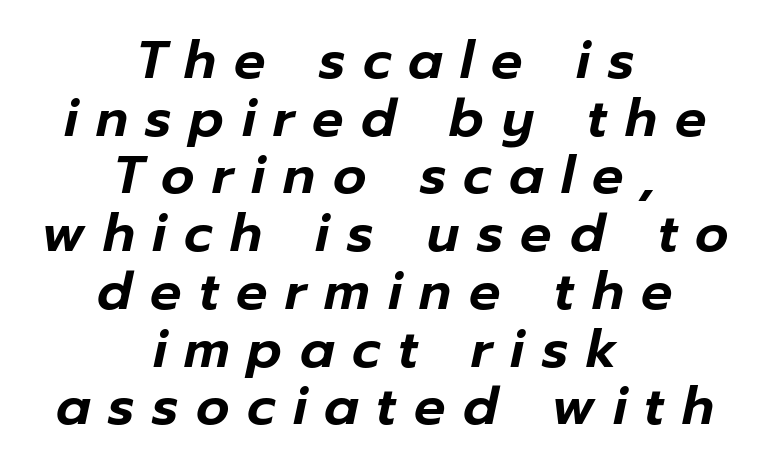
{"italic": "yes", "lean": "right", "slant_degrees": 12, "width": "normal", "stroke_contrast": "low", "x_height": "medium", "monospaced": "no", "underline": "no", "align": "center", "line_spacing": "tight", "line_spacing_ratio": 1.11, "letter_spacing": "wide", "letter_spacing_em": 0.34, "glyph_px": 52}
